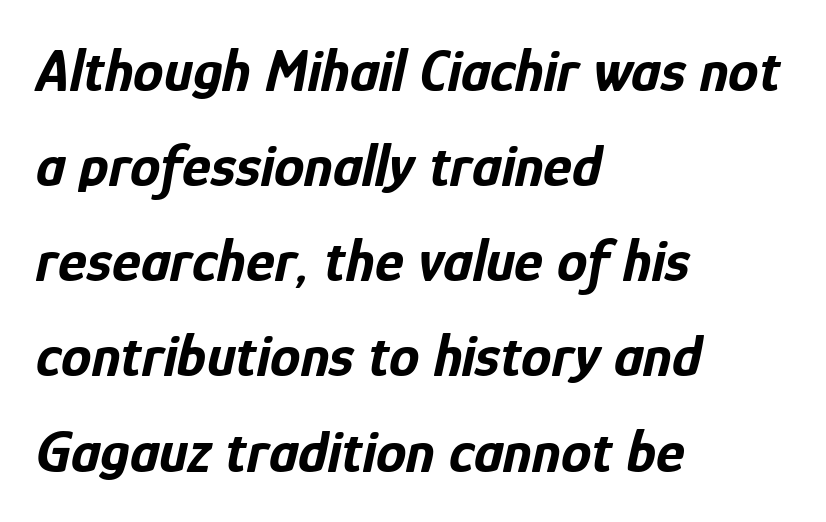
{"italic": "yes", "lean": "right", "slant_degrees": 12, "bold": "yes", "weight": "bold", "width": "condensed", "stroke_contrast": "low", "x_height": "medium", "monospaced": "no", "underline": "no", "align": "left", "line_spacing": "normal", "line_spacing_ratio": 1.56, "letter_spacing": "normal", "letter_spacing_em": 0.0, "glyph_px": 61}
